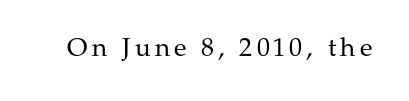
{"italic": "no", "bold": "no", "underline": "no", "glyph_px": 26}
